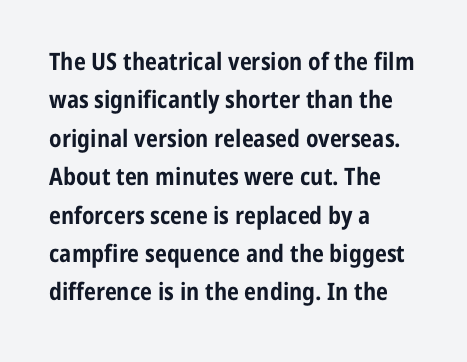
The image shows 24 px bold type, upright; set left-aligned, normal line spacing (1.6x), normal letter spacing, not underlined.
